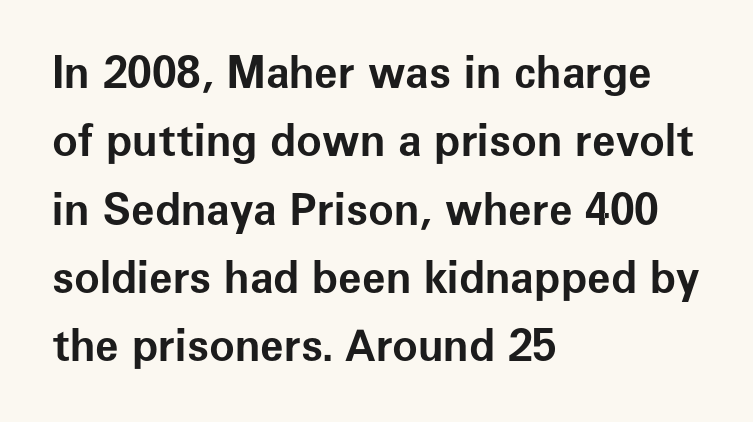
{"serif": "no", "italic": "no", "bold": "yes", "weight": "bold", "width": "normal", "stroke_contrast": "low", "x_height": "medium", "monospaced": "no", "underline": "no", "align": "left", "line_spacing": "normal", "line_spacing_ratio": 1.59, "letter_spacing": "normal", "letter_spacing_em": 0.0, "glyph_px": 43}
